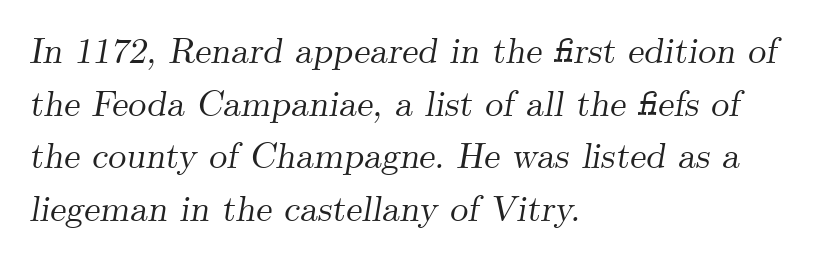
The image shows 36 px serif type, italic (leaning right); set left-aligned, normal line spacing (1.46x), normal letter spacing, not underlined; medium stroke contrast and a small x-height.
